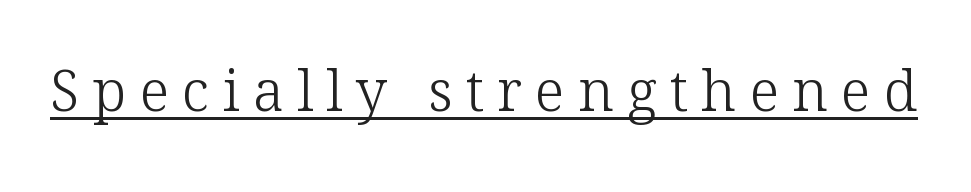
{"serif": "yes", "italic": "no", "bold": "no", "weight": "light", "width": "normal", "stroke_contrast": "low", "x_height": "medium", "monospaced": "no", "underline": "yes", "letter_spacing": "wide", "letter_spacing_em": 0.23, "glyph_px": 57}
